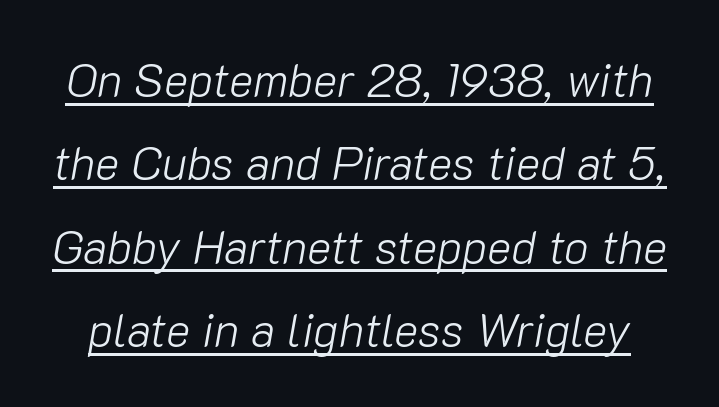
The image shows 46 px light type, italic (leaning right); set line spacing 1.81x, normal letter spacing, underlined; low stroke contrast and a medium x-height.
